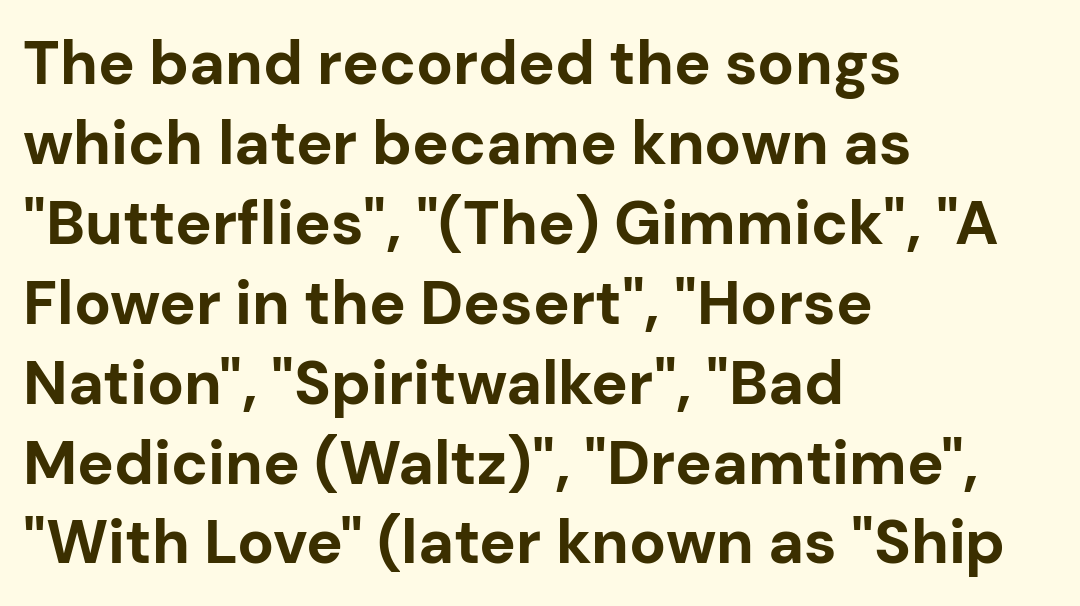
The image shows 61 px bold sans-serif type, upright; set left-aligned, normal line spacing (1.31x), normal letter spacing, not underlined; low stroke contrast and a medium x-height.
